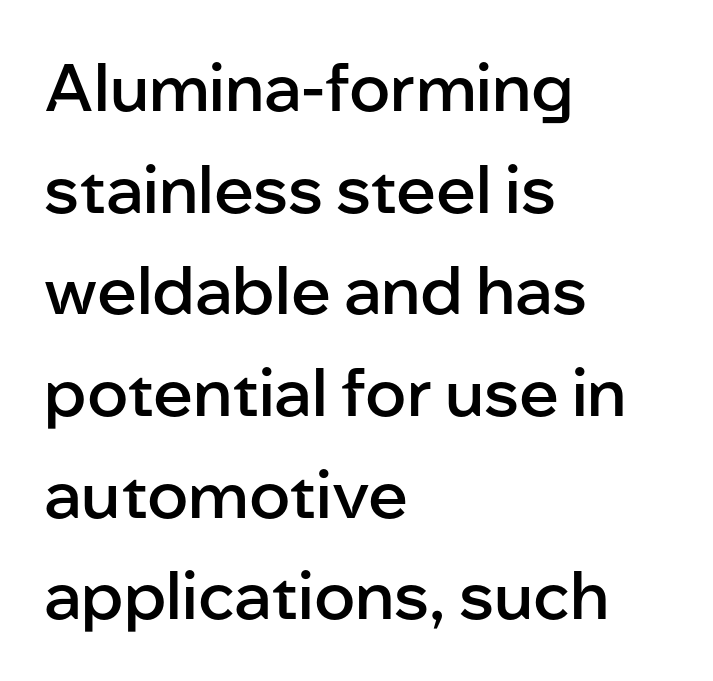
Q: Is the text bold? A: Semi-bold.
Q: Is the text italic (slanted)? A: No, it is upright.
Q: Is the typeface a serif or a sans-serif typeface? A: Sans-serif.
Q: Is the text underlined? A: No.
Q: How is the paragraph aligned? A: Left-aligned.
Q: Is the spacing between letters normal or unusually wide? A: Normal.
Q: Is the spacing between lines tight, normal or loose? A: Normal.
Q: Width (condensed, normal, or wide)? A: Normal.
Q: Stroke contrast? A: Low.
Q: x-height? A: Medium.
Q: Monospaced? A: No.
